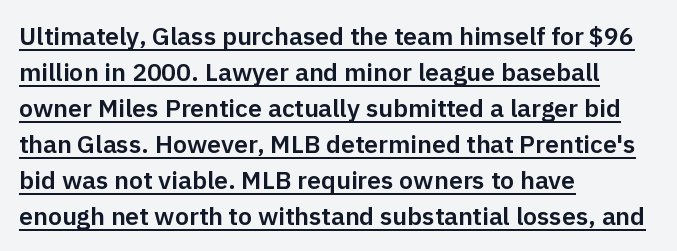
Q: Is the text italic (slanted)? A: No, it is upright.
Q: Is the text underlined? A: Yes.
Q: How is the paragraph aligned? A: Left-aligned.
Q: Is the spacing between letters normal or unusually wide? A: Normal.
Q: Is the spacing between lines tight, normal or loose? A: Normal.
